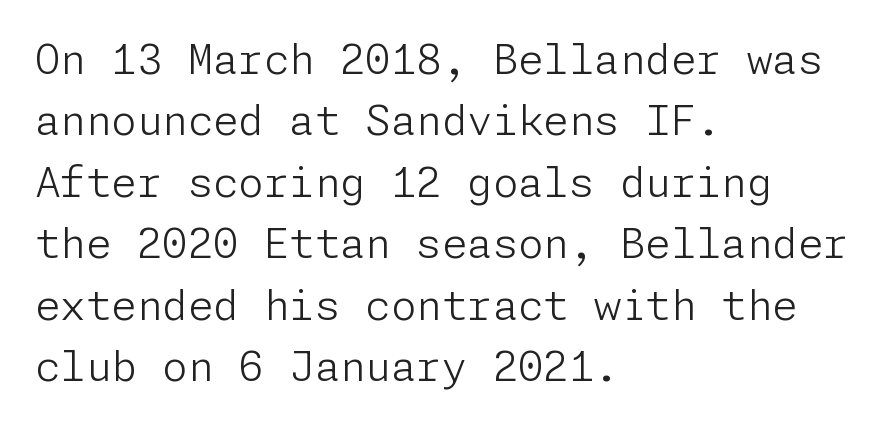
The image shows 41 px light sans-serif type, upright; set left-aligned, normal line spacing (1.5x), normal letter spacing, not underlined; low stroke contrast and a medium x-height.
